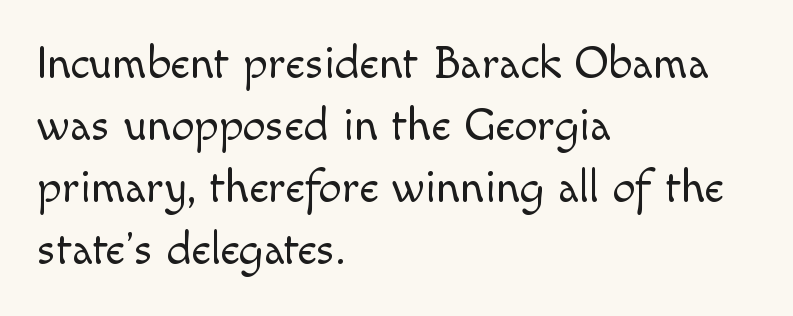
{"serif": "no", "italic": "no", "bold": "no", "weight": "light", "width": "normal", "x_height": "small", "monospaced": "no", "underline": "no", "align": "left", "line_spacing": "normal", "line_spacing_ratio": 1.35, "letter_spacing": "normal", "letter_spacing_em": 0.0, "glyph_px": 46}
